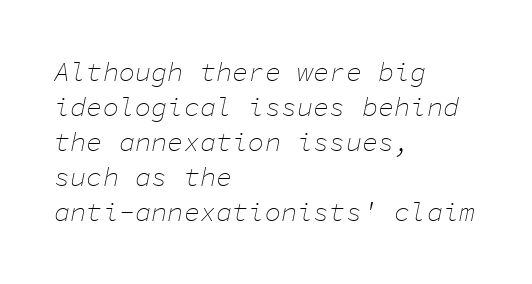
Q: Is the text bold? A: No.
Q: Is the text italic (slanted)? A: Yes, it leans right by about 11 degrees.
Q: Is the text underlined? A: No.
Q: How is the paragraph aligned? A: Left-aligned.
Q: Is the spacing between letters normal or unusually wide? A: Normal.
Q: Is the spacing between lines tight, normal or loose? A: Normal.
